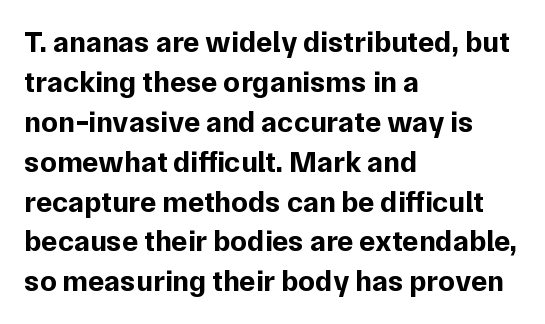
The image shows 30 px bold sans-serif type, upright; set left-aligned, normal line spacing (1.33x), normal letter spacing, not underlined; low stroke contrast and a medium x-height.
